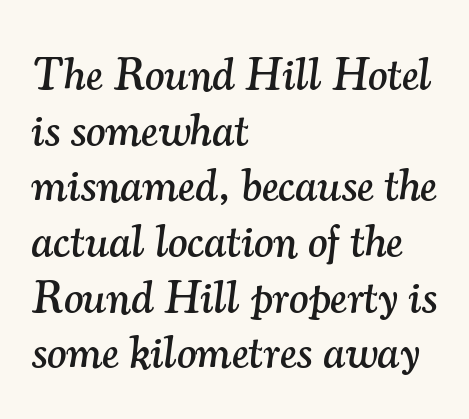
{"serif": "yes", "italic": "yes", "lean": "right", "slant_degrees": 7, "width": "normal", "stroke_contrast": "medium", "x_height": "small", "monospaced": "no", "underline": "no", "align": "left", "line_spacing_ratio": 1.21, "letter_spacing": "normal", "letter_spacing_em": 0.0, "glyph_px": 46}
